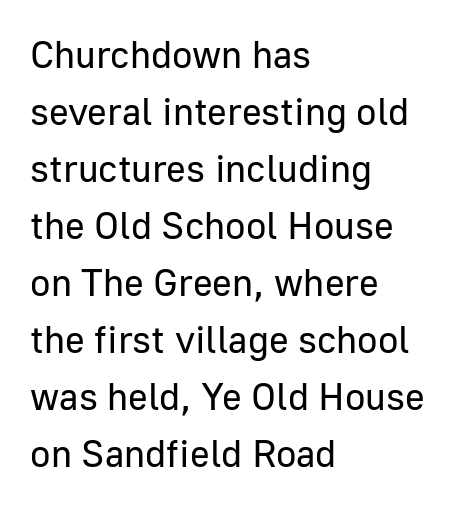
Q: Is the text bold? A: No.
Q: Is the text italic (slanted)? A: No, it is upright.
Q: Is the typeface a serif or a sans-serif typeface? A: Sans-serif.
Q: Is the text underlined? A: No.
Q: How is the paragraph aligned? A: Left-aligned.
Q: Is the spacing between letters normal or unusually wide? A: Normal.
Q: Is the spacing between lines tight, normal or loose? A: Normal.
Q: Width (condensed, normal, or wide)? A: Normal.
Q: Stroke contrast? A: Low.
Q: x-height? A: Medium.
Q: Monospaced? A: No.
